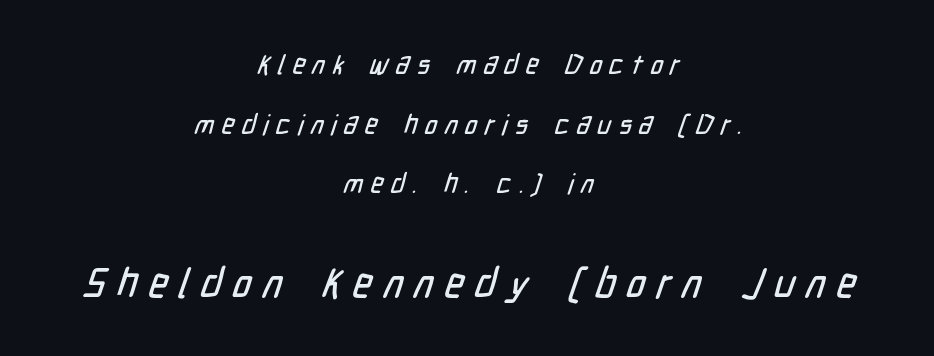
Q: Is the typeface a serif or a sans-serif typeface? A: Sans-serif.
Q: Is the text underlined? A: No.
Q: How is the paragraph aligned? A: Centered.
Q: Is the spacing between letters normal or unusually wide? A: Unusually wide.
Q: Is the spacing between lines tight, normal or loose? A: Loose.
Q: Which block of text is set in a larger size, the first (top) or the second (bottom)? A: The second (bottom) one.
Q: Width (condensed, normal, or wide)? A: Condensed.
Q: Stroke contrast? A: Low.
Q: x-height? A: Medium.
Q: Monospaced? A: No.
